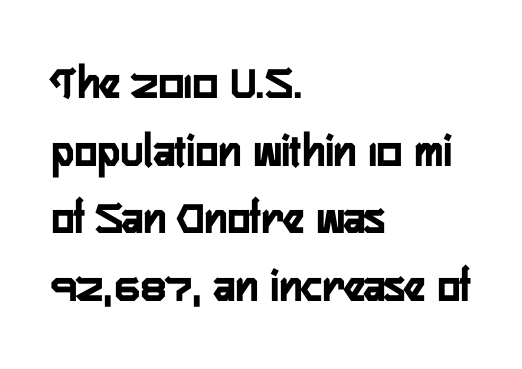
{"serif": "no", "italic": "no", "width": "condensed", "stroke_contrast": "low", "x_height": "medium", "monospaced": "no", "underline": "no", "align": "left", "line_spacing": "normal", "line_spacing_ratio": 1.41, "letter_spacing": "normal", "letter_spacing_em": 0.0, "glyph_px": 48}
